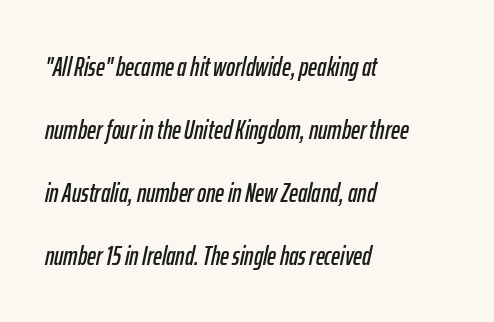
The image shows 27 px text type, italic (leaning right); set left-aligned, loose line spacing (2.33x), normal letter spacing, not underlined.
